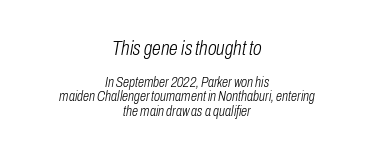
{"italic": "yes", "lean": "right", "slant_degrees": 10, "bold": "no", "underline": "no", "align": "center", "line_spacing": "tight", "line_spacing_ratio": 1.04, "letter_spacing": "normal", "letter_spacing_em": 0.0, "larger_block": "first", "size_ratio": 1.43, "glyph_px": 20}
